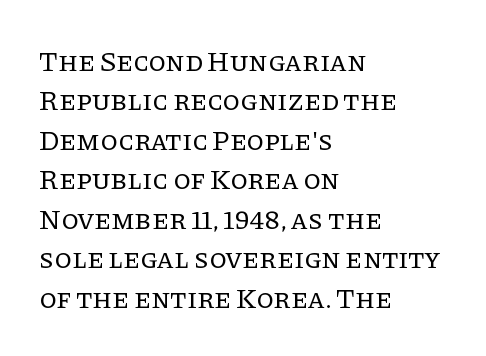
{"serif": "yes", "italic": "no", "bold": "no", "weight": "regular", "width": "normal", "stroke_contrast": "low", "x_height": "large", "monospaced": "no", "underline": "no", "align": "left", "line_spacing": "normal", "line_spacing_ratio": 1.41, "letter_spacing": "normal", "letter_spacing_em": 0.0, "glyph_px": 28}
